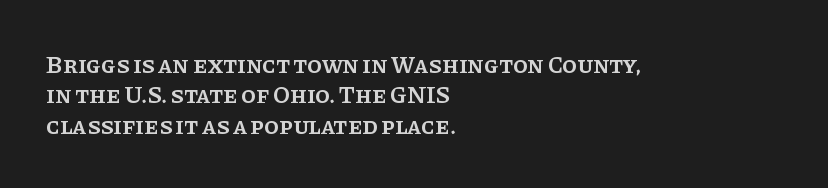
The paragraph shown leans on its left margin. A bit beefed up — I'd call it semibold rather than bold. The area under the type is left untouched. The horizontal fit of the characters is conventional and even. Students, observe: this is what conventionally led text looks like.
